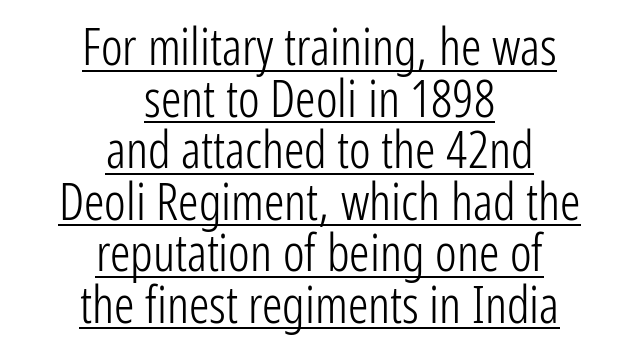
Interline gaps are noticeably narrow in this sample. Visually the block forms a symmetrical silhouette, jagged on both flanks. A light-to-regular cut is what we see here. Each letter keeps its own natural width here, so spacing adapts to shape.
